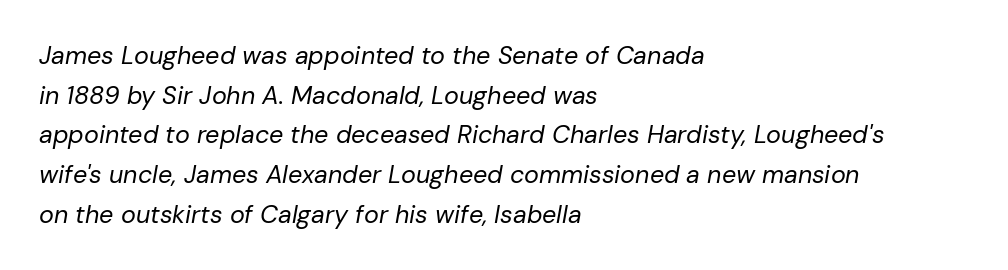
Q: Is the text bold? A: No.
Q: Is the text italic (slanted)? A: Yes, it leans right by about 10 degrees.
Q: Is the text underlined? A: No.
Q: How is the paragraph aligned? A: Left-aligned.
Q: Is the spacing between letters normal or unusually wide? A: Normal.
Q: Is the spacing between lines tight, normal or loose? A: Normal.
